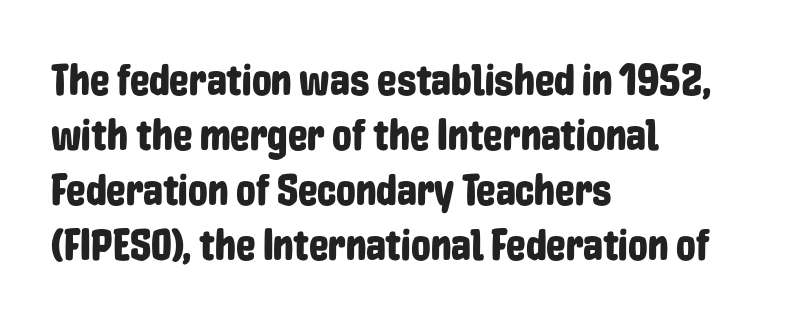
{"serif": "no", "italic": "no", "width": "condensed", "stroke_contrast": "low", "x_height": "medium", "monospaced": "no", "underline": "no", "align": "left", "line_spacing": "normal", "line_spacing_ratio": 1.25, "letter_spacing": "normal", "letter_spacing_em": 0.0, "glyph_px": 44}
